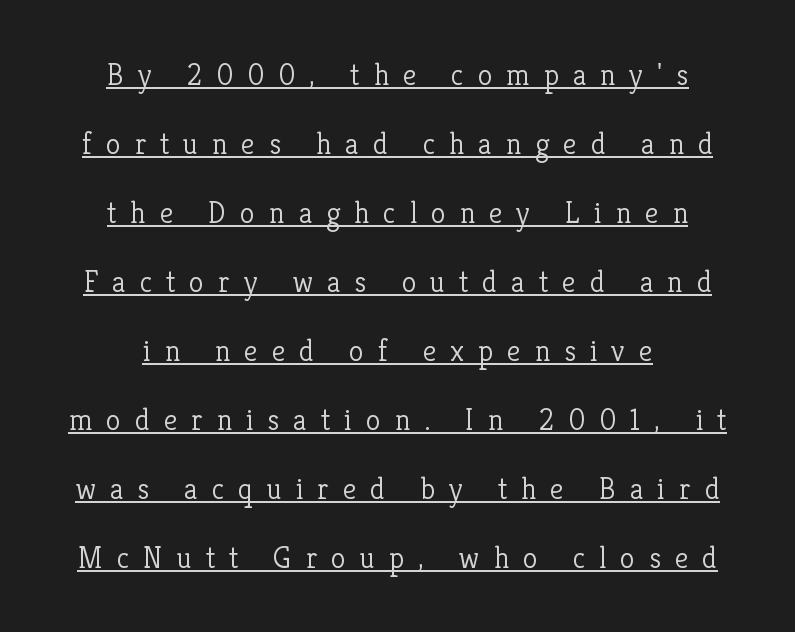
Q: Is the text bold? A: No.
Q: Is the text italic (slanted)? A: No, it is upright.
Q: Is the typeface a serif or a sans-serif typeface? A: Serif.
Q: Is the text underlined? A: Yes.
Q: How is the paragraph aligned? A: Centered.
Q: Is the spacing between letters normal or unusually wide? A: Unusually wide.
Q: Is the spacing between lines tight, normal or loose? A: Loose.
Q: Width (condensed, normal, or wide)? A: Normal.
Q: Stroke contrast? A: Low.
Q: x-height? A: Medium.
Q: Monospaced? A: No.
